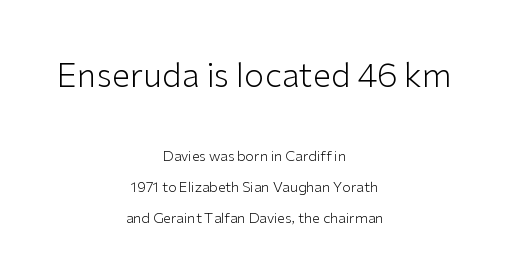
{"serif": "no", "italic": "no", "bold": "no", "weight": "light", "width": "normal", "stroke_contrast": "low", "x_height": "medium", "monospaced": "no", "underline": "no", "align": "center", "line_spacing": "loose", "line_spacing_ratio": 2.21, "letter_spacing": "normal", "letter_spacing_em": 0.0, "larger_block": "first", "size_ratio": 2.36, "glyph_px": 33}
